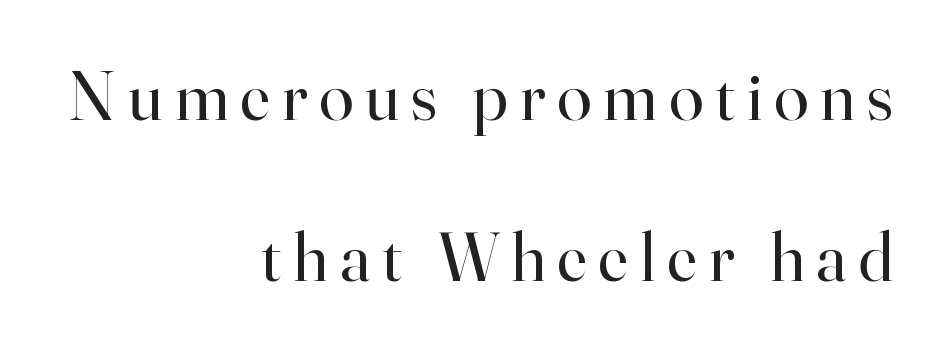
Q: Is the text bold? A: No.
Q: Is the text italic (slanted)? A: No, it is upright.
Q: Is the typeface a serif or a sans-serif typeface? A: Serif.
Q: Is the text underlined? A: No.
Q: How is the paragraph aligned? A: Right-aligned.
Q: Is the spacing between lines tight, normal or loose? A: Loose.
Q: Width (condensed, normal, or wide)? A: Normal.
Q: Stroke contrast? A: High.
Q: x-height? A: Small.
Q: Monospaced? A: No.
